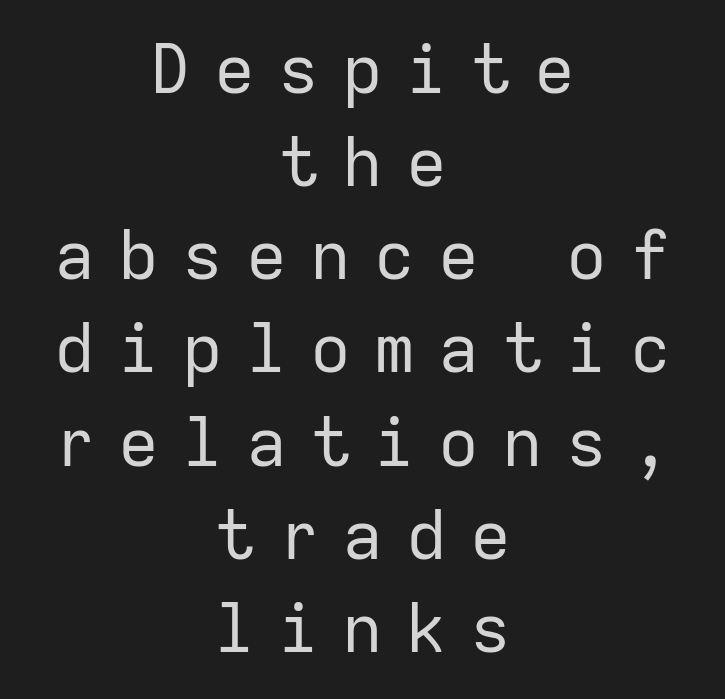
The image shows 68 px regular-weight sans-serif type, upright, monospaced; set centered, normal line spacing (1.37x), unusually wide letter spacing (+0.34 em), not underlined; low stroke contrast and a medium x-height.
